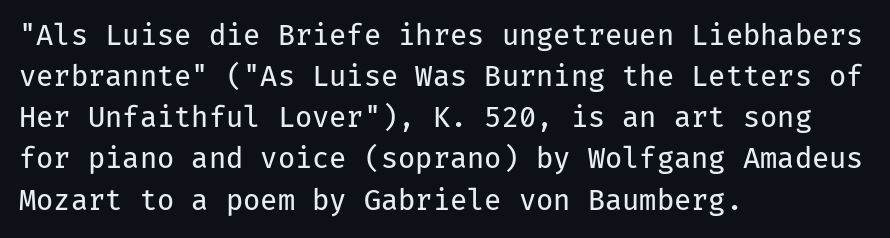
Q: Is the text bold? A: No.
Q: Is the text italic (slanted)? A: No, it is upright.
Q: Is the typeface a serif or a sans-serif typeface? A: Sans-serif.
Q: Is the text underlined? A: No.
Q: How is the paragraph aligned? A: Left-aligned.
Q: Is the spacing between letters normal or unusually wide? A: Normal.
Q: Is the spacing between lines tight, normal or loose? A: Normal.
Q: Width (condensed, normal, or wide)? A: Normal.
Q: Stroke contrast? A: Low.
Q: x-height? A: Medium.
Q: Monospaced? A: Yes.
